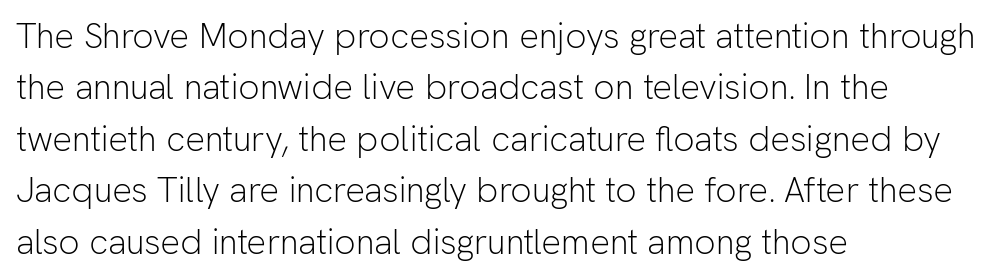
Q: Is the text bold? A: No.
Q: Is the text italic (slanted)? A: No, it is upright.
Q: Is the typeface a serif or a sans-serif typeface? A: Sans-serif.
Q: Is the text underlined? A: No.
Q: How is the paragraph aligned? A: Left-aligned.
Q: Is the spacing between letters normal or unusually wide? A: Normal.
Q: Is the spacing between lines tight, normal or loose? A: Normal.
Q: Width (condensed, normal, or wide)? A: Normal.
Q: Stroke contrast? A: Low.
Q: x-height? A: Medium.
Q: Monospaced? A: No.
